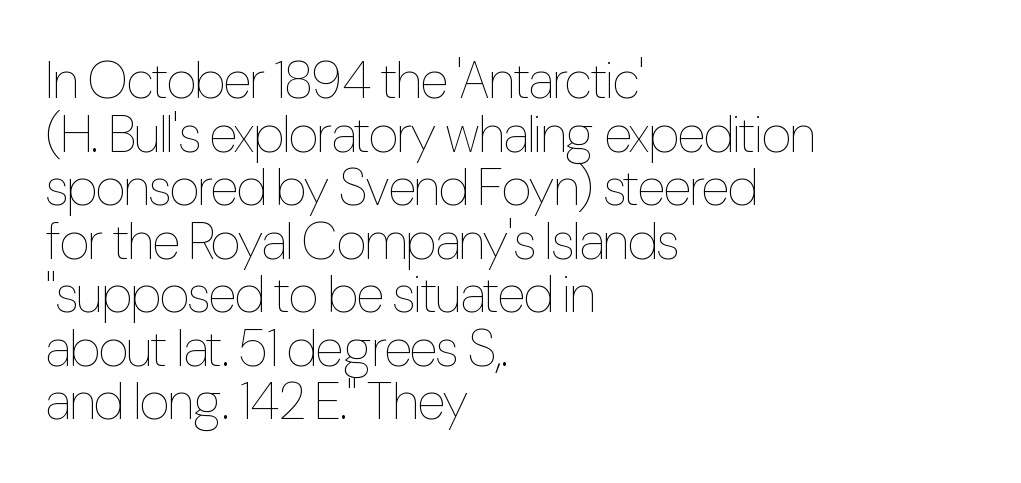
{"italic": "no", "bold": "no", "weight": "thin", "width": "condensed", "stroke_contrast": "low", "x_height": "medium", "monospaced": "no", "underline": "no", "align": "left", "line_spacing": "tight", "line_spacing_ratio": 1.03, "letter_spacing": "normal", "letter_spacing_em": 0.0, "glyph_px": 52}
